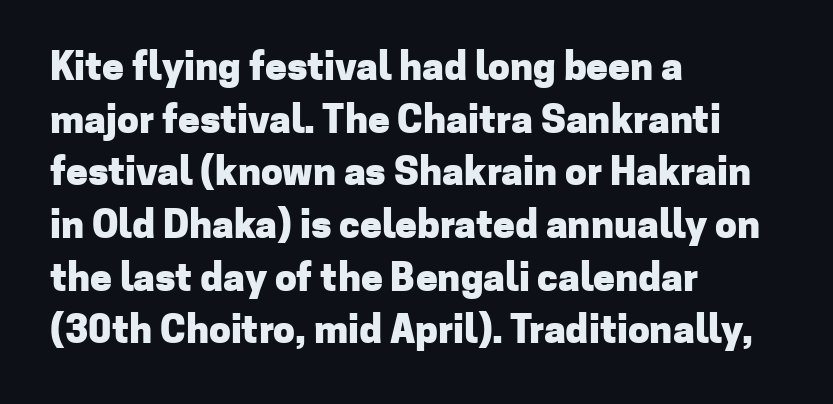
To sum up the face: it is a sans, with no serifs. Here the designer chose a conventional face with non-uniform glyph widths. Typographic density is high because the face is bold. Vertically, the passage feels balanced, rows spaced as you'd expect. Is the letter spacing exaggerated? No — it looks like the ordinary default.
